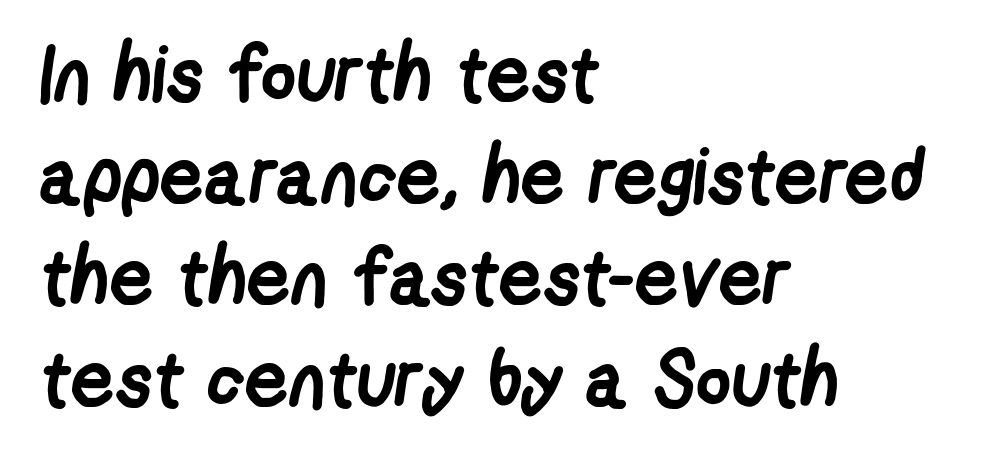
The image shows 77 px semibold, condensed sans-serif type; set left-aligned, normal line spacing (1.32x), normal letter spacing, not underlined; low stroke contrast and a medium x-height.
